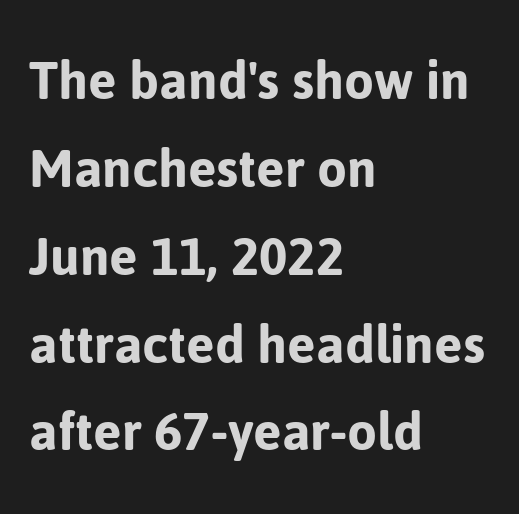
{"serif": "no", "italic": "no", "width": "normal", "stroke_contrast": "low", "x_height": "medium", "monospaced": "no", "underline": "no", "align": "left", "line_spacing": "normal", "line_spacing_ratio": 1.44, "letter_spacing": "normal", "letter_spacing_em": 0.0, "glyph_px": 61}
